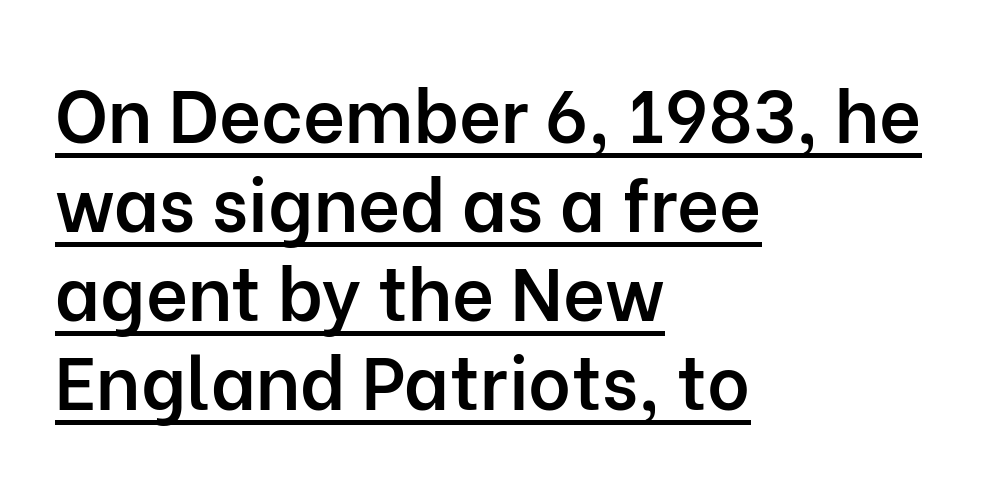
How heavy is the stroke? Medium-heavy — a semibold, shy of bold. The face used here is a sans, in the tradition of grotesques and geometrics. Students, observe the line beneath the letters — that is underlining. The letters stand upright; this is a roman face. Caption: multi-line text, flush left, ragged right. Note the varied advance widths — an 'i' is clearly narrower than an 'm'.
